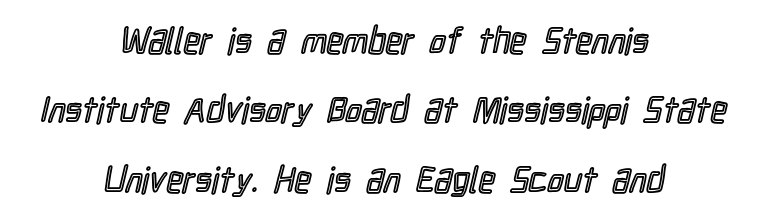
{"width": "condensed", "x_height": "medium", "monospaced": "no", "underline": "no", "align": "center", "line_spacing": "loose", "line_spacing_ratio": 1.93, "letter_spacing": "normal", "letter_spacing_em": 0.0, "glyph_px": 36}
